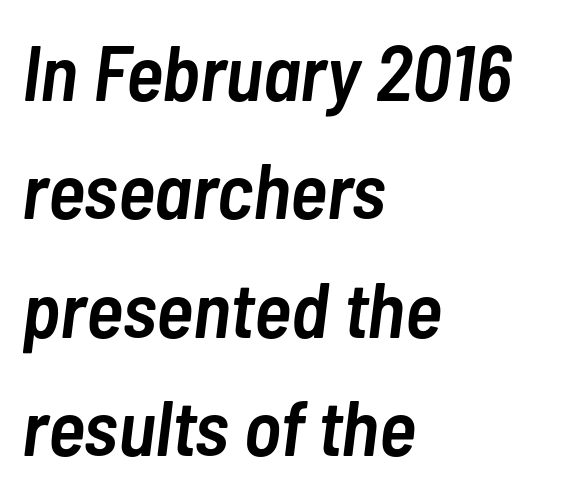
Q: Is the text bold? A: Semi-bold.
Q: Is the text italic (slanted)? A: Yes, it leans right by about 7 degrees.
Q: Is the text underlined? A: No.
Q: How is the paragraph aligned? A: Left-aligned.
Q: Is the spacing between letters normal or unusually wide? A: Normal.
Q: Is the spacing between lines tight, normal or loose? A: Normal.
Q: Width (condensed, normal, or wide)? A: Condensed.
Q: Stroke contrast? A: Low.
Q: x-height? A: Medium.
Q: Monospaced? A: No.
